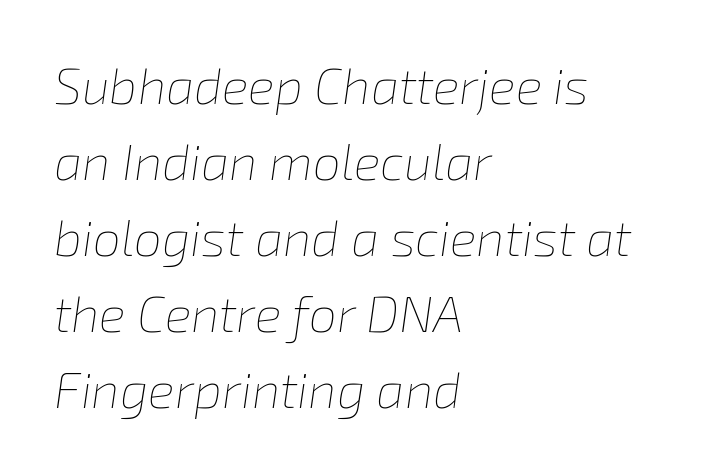
{"italic": "yes", "lean": "right", "slant_degrees": 8, "bold": "no", "weight": "thin", "width": "normal", "stroke_contrast": "low", "x_height": "medium", "monospaced": "no", "underline": "no", "align": "left", "line_spacing": "normal", "line_spacing_ratio": 1.52, "letter_spacing": "normal", "letter_spacing_em": 0.0, "glyph_px": 50}
